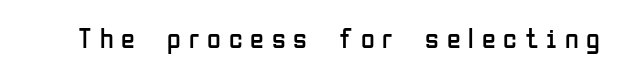
Beneath every word, the page is bare. This is the regular roman posture of the typeface. Inter-character spacing is expanded well beyond the font's built-in metrics. Typographically, this falls in the sans-serif category. The characters are drawn with everyday or finer stroke widths.
